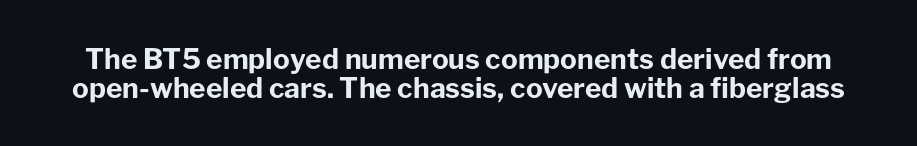
The image shows 28 px bold sans-serif type, upright; set tight line spacing (1.02x), normal letter spacing, not underlined; low stroke contrast and a medium x-height.
